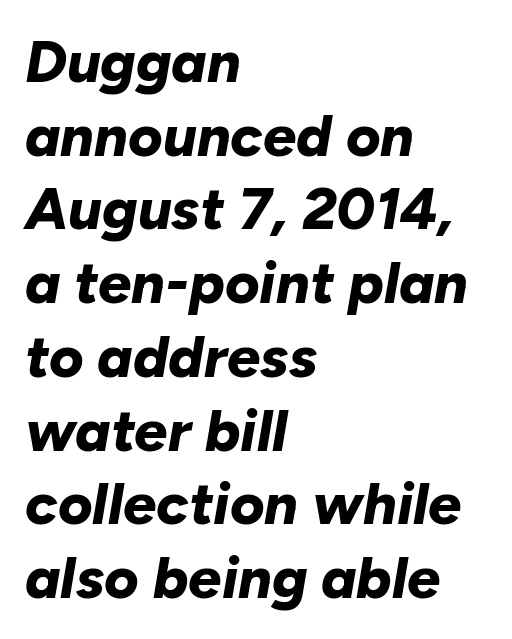
The gap between lines stays unmarked. Pretty heavy lettering here — definitely bold. Tall strokes in this sample are angled rather than plumb. Characters follow at the spacing the type designer built in.
